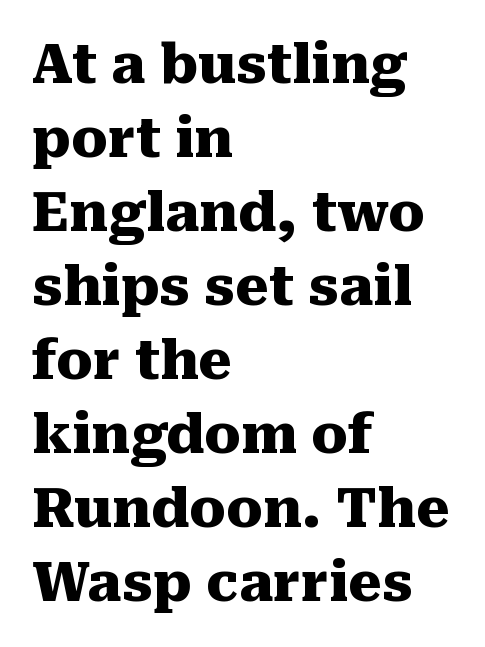
{"serif": "yes", "italic": "no", "bold": "yes", "weight": "heavy", "width": "normal", "stroke_contrast": "medium", "x_height": "medium", "monospaced": "no", "underline": "no", "align": "left", "line_spacing": "normal", "line_spacing_ratio": 1.37, "letter_spacing": "normal", "letter_spacing_em": 0.0, "glyph_px": 54}
